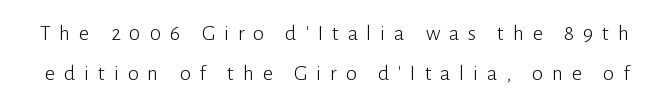
Q: Is the text bold? A: No.
Q: Is the text italic (slanted)? A: No, it is upright.
Q: Is the text underlined? A: No.
Q: Is the spacing between letters normal or unusually wide? A: Unusually wide.
